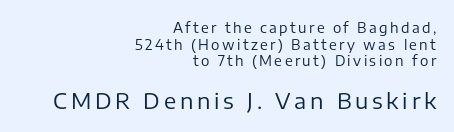
{"italic": "no", "bold": "no", "underline": "no", "align": "right", "line_spacing_ratio": 1.19, "larger_block": "second", "size_ratio": 1.57, "glyph_px": 22}
